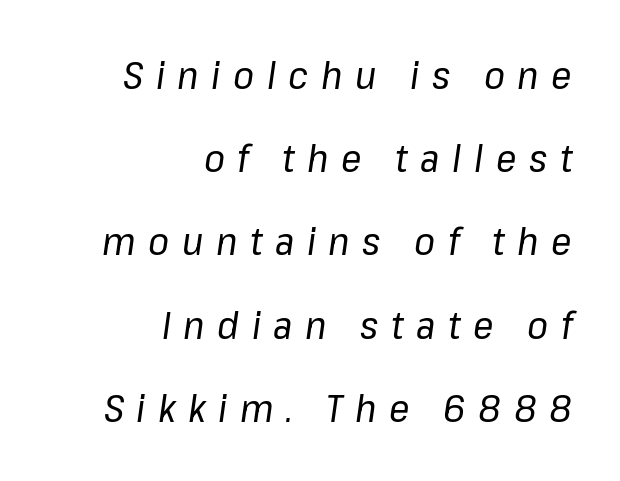
Q: Is the text bold? A: No.
Q: Is the text italic (slanted)? A: Yes, it leans right by about 8 degrees.
Q: Is the text underlined? A: No.
Q: How is the paragraph aligned? A: Right-aligned.
Q: Is the spacing between letters normal or unusually wide? A: Unusually wide.
Q: Is the spacing between lines tight, normal or loose? A: Loose.
Q: Width (condensed, normal, or wide)? A: Normal.
Q: Stroke contrast? A: Low.
Q: x-height? A: Medium.
Q: Monospaced? A: No.
